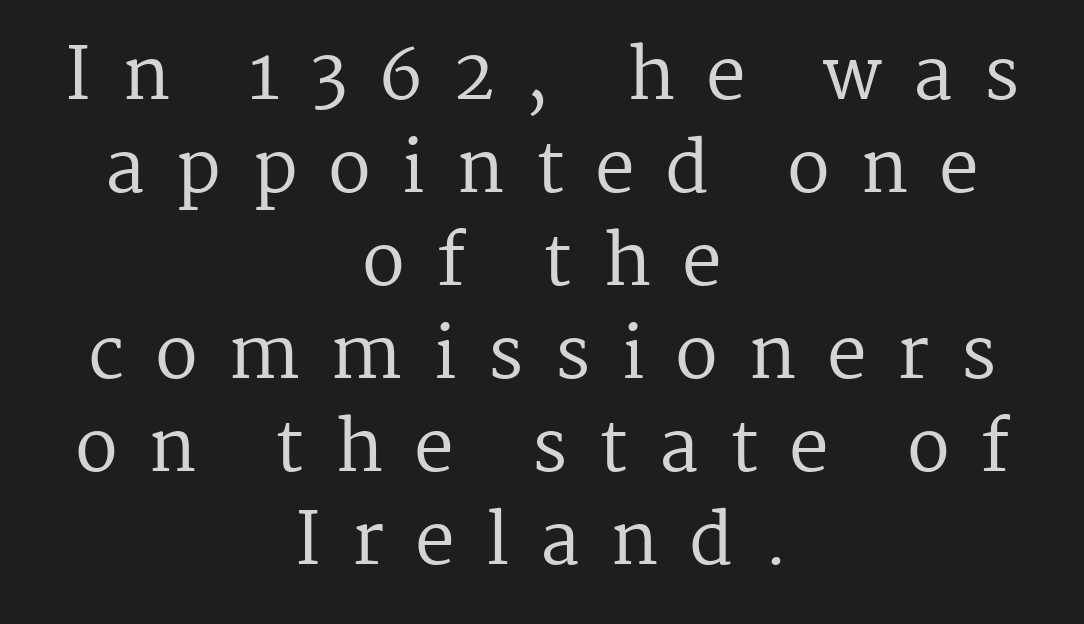
The horizontal fit of the characters is loose and conspicuously gappy. Where is the straight margin? There isn't one; the lines are centered. No italicization has been applied; the sample stays upright. A typesetter would call this proportional, since set widths differ per character. Bold? No — there's no thickening of the strokes.
